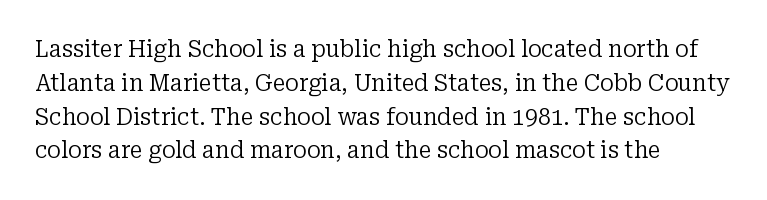
Just letters on the line, the space beneath them empty. Evenly set lines give the paragraph a standard silhouette. Heft: none added — not bold. Notice how the passage keeps a crisp vertical edge on the left only. No extra tracking has been applied to these lines. A roman cut, with each character standing at attention.
